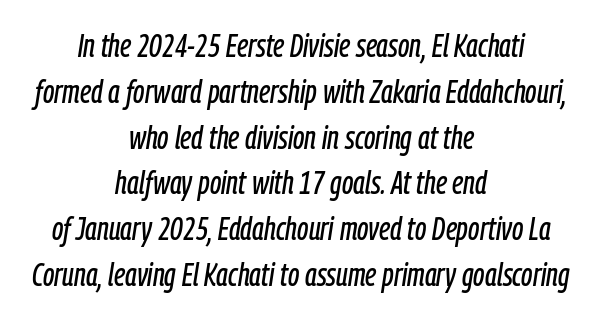
Q: Is the text italic (slanted)? A: Yes, it leans right by about 9 degrees.
Q: Is the text underlined? A: No.
Q: How is the paragraph aligned? A: Centered.
Q: Is the spacing between letters normal or unusually wide? A: Normal.
Q: Is the spacing between lines tight, normal or loose? A: Normal.
Q: Width (condensed, normal, or wide)? A: Condensed.
Q: Stroke contrast? A: Low.
Q: x-height? A: Medium.
Q: Monospaced? A: No.
